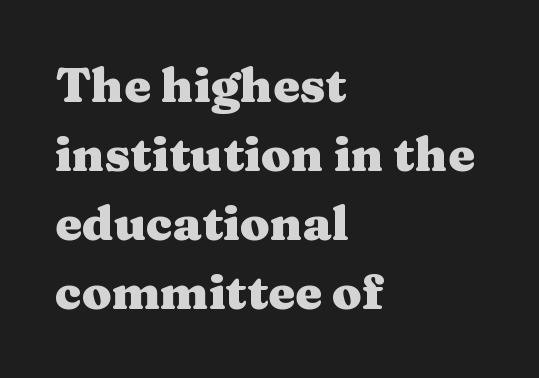
{"serif": "yes", "italic": "no", "bold": "yes", "weight": "heavy", "width": "wide", "stroke_contrast": "medium", "x_height": "medium", "monospaced": "no", "underline": "no", "align": "left", "line_spacing": "normal", "line_spacing_ratio": 1.44, "letter_spacing": "normal", "letter_spacing_em": 0.0, "glyph_px": 48}
